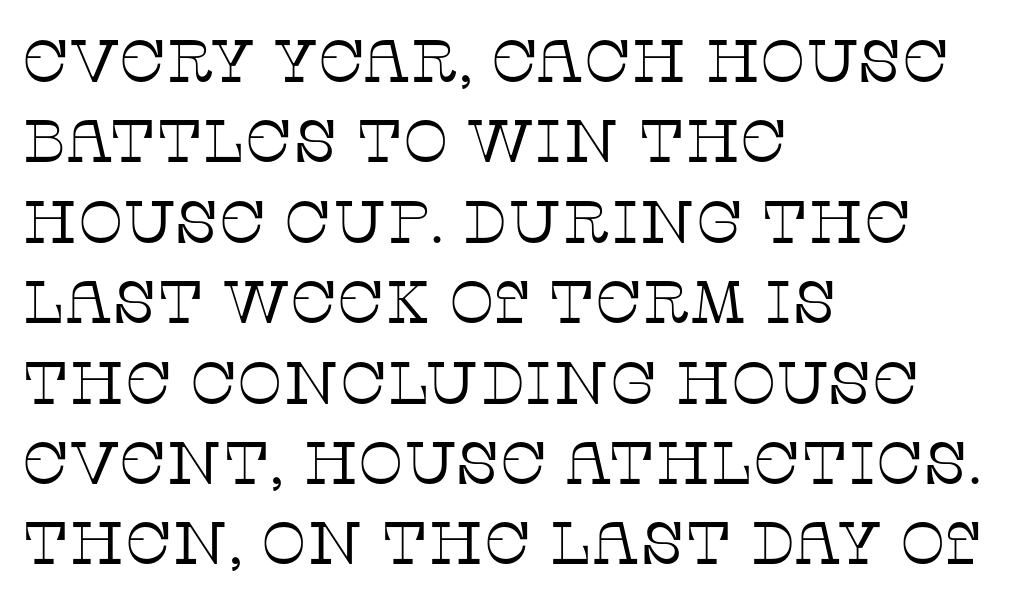
Q: Is the text bold? A: No.
Q: Is the text italic (slanted)? A: No, it is upright.
Q: Is the typeface a serif or a sans-serif typeface? A: Serif.
Q: Is the text underlined? A: No.
Q: How is the paragraph aligned? A: Left-aligned.
Q: Is the spacing between letters normal or unusually wide? A: Normal.
Q: Is the spacing between lines tight, normal or loose? A: Normal.
Q: Width (condensed, normal, or wide)? A: Normal.
Q: Stroke contrast? A: Low.
Q: x-height? A: Large.
Q: Monospaced? A: No.
